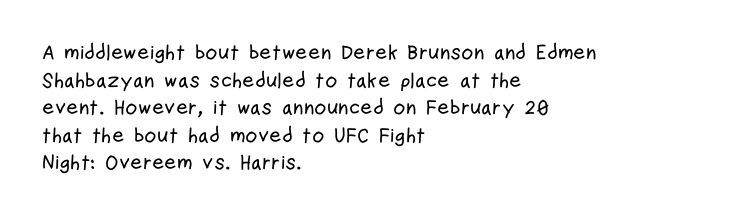
{"italic": "no", "underline": "no", "align": "left", "line_spacing": "normal", "line_spacing_ratio": 1.31, "letter_spacing": "normal", "letter_spacing_em": 0.0, "glyph_px": 21}
